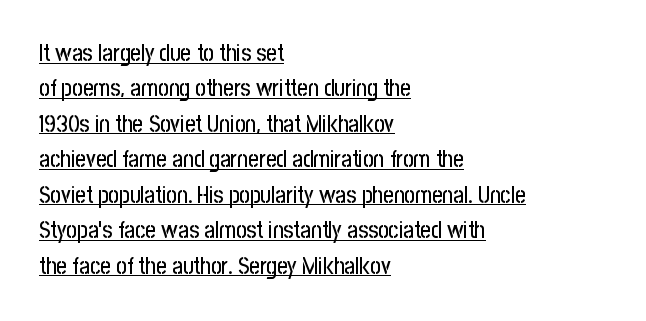
Q: Is the text italic (slanted)? A: No, it is upright.
Q: Is the text underlined? A: Yes.
Q: How is the paragraph aligned? A: Left-aligned.
Q: Is the spacing between letters normal or unusually wide? A: Normal.
Q: Is the spacing between lines tight, normal or loose? A: Normal.
